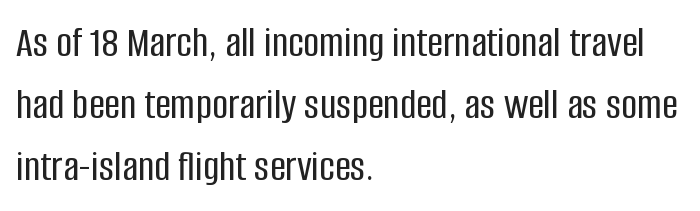
The lettering stays uniformly vertical, giving the passage a roman look. Character widths vary here, with narrow letters taking less room than wide ones. Check the space under the baseline: it is left empty. Look at the tracking — it's just the regular setting, nothing added.
